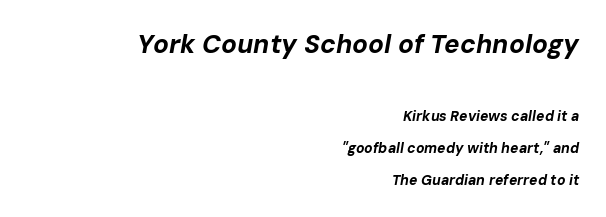
Q: Is the text bold? A: Yes.
Q: Is the text italic (slanted)? A: Yes, it leans right by about 10 degrees.
Q: Is the text underlined? A: No.
Q: How is the paragraph aligned? A: Right-aligned.
Q: Is the spacing between letters normal or unusually wide? A: Normal.
Q: Is the spacing between lines tight, normal or loose? A: Loose.
Q: Which block of text is set in a larger size, the first (top) or the second (bottom)? A: The first (top) one.
